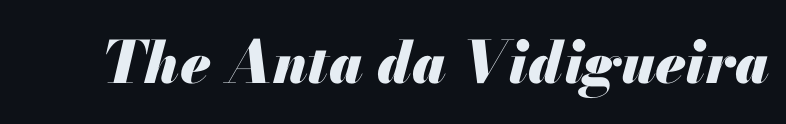
{"italic": "yes", "lean": "right", "slant_degrees": 13, "bold": "yes", "weight": "heavy", "width": "normal", "stroke_contrast": "medium", "x_height": "small", "monospaced": "no", "underline": "no", "letter_spacing": "normal", "letter_spacing_em": 0.0, "glyph_px": 58}
